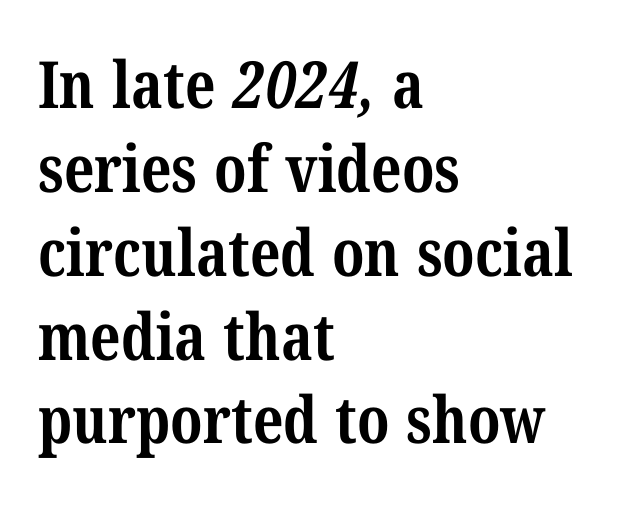
Students, observe: this is what conventionally led text looks like. One-word summary of the alignment: left. Letters rest on an invisible, unmarked baseline. The face used here is proportionally spaced, like ordinary book or web type.
